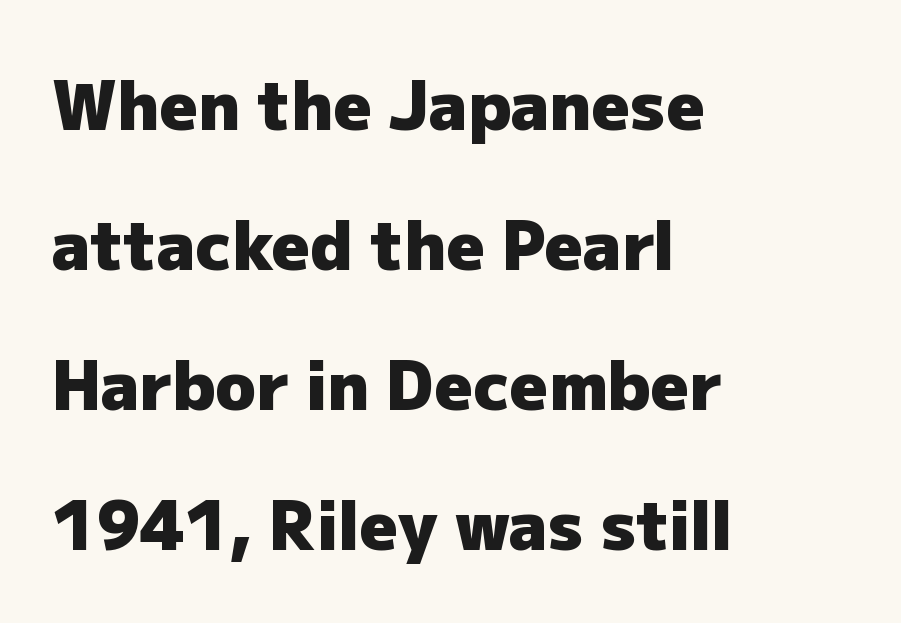
Q: Is the text bold? A: Yes.
Q: Is the text italic (slanted)? A: No, it is upright.
Q: Is the typeface a serif or a sans-serif typeface? A: Sans-serif.
Q: Is the text underlined? A: No.
Q: How is the paragraph aligned? A: Left-aligned.
Q: Is the spacing between letters normal or unusually wide? A: Normal.
Q: Is the spacing between lines tight, normal or loose? A: Loose.
Q: Width (condensed, normal, or wide)? A: Normal.
Q: Stroke contrast? A: Low.
Q: x-height? A: Medium.
Q: Monospaced? A: No.
